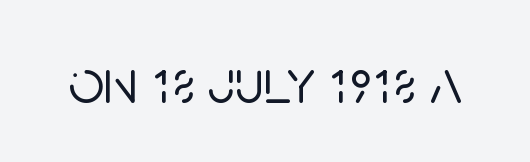
Q: Is the text italic (slanted)? A: No, it is upright.
Q: Is the typeface a serif or a sans-serif typeface? A: Sans-serif.
Q: Is the text underlined? A: No.
Q: Is the spacing between letters normal or unusually wide? A: Normal.
Q: Width (condensed, normal, or wide)? A: Normal.
Q: Stroke contrast? A: Low.
Q: x-height? A: Large.
Q: Monospaced? A: No.
